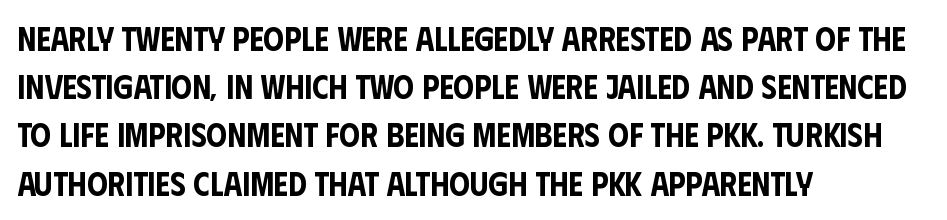
{"serif": "no", "italic": "no", "width": "condensed", "stroke_contrast": "low", "x_height": "large", "monospaced": "no", "underline": "no", "align": "left", "line_spacing": "normal", "line_spacing_ratio": 1.46, "letter_spacing": "normal", "letter_spacing_em": 0.0, "glyph_px": 33}
